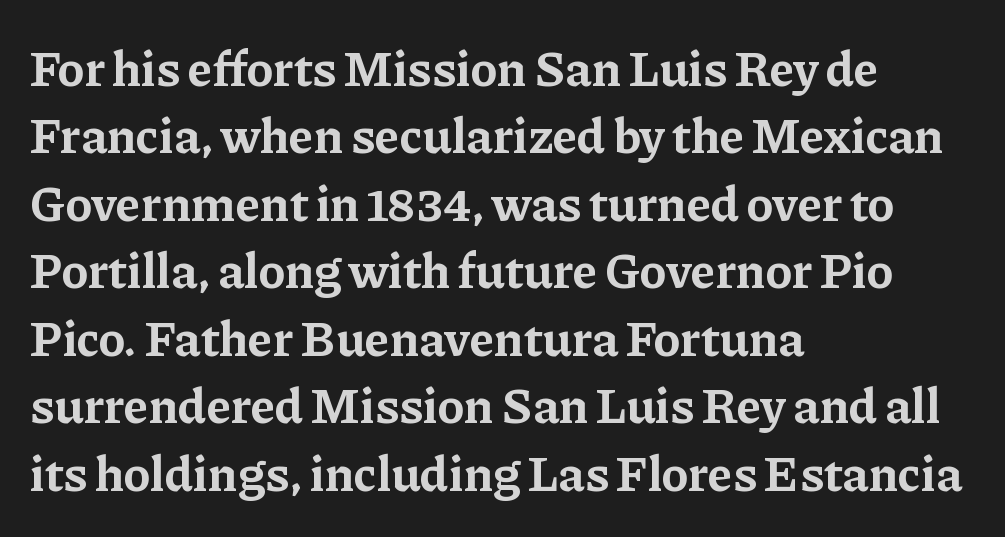
Q: Is the text bold? A: Yes.
Q: Is the text italic (slanted)? A: No, it is upright.
Q: Is the typeface a serif or a sans-serif typeface? A: Serif.
Q: Is the text underlined? A: No.
Q: How is the paragraph aligned? A: Left-aligned.
Q: Is the spacing between letters normal or unusually wide? A: Normal.
Q: Is the spacing between lines tight, normal or loose? A: Normal.
Q: Width (condensed, normal, or wide)? A: Normal.
Q: Stroke contrast? A: Low.
Q: x-height? A: Medium.
Q: Monospaced? A: No.
